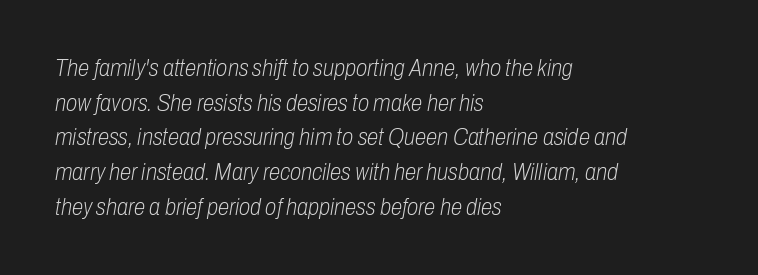
{"italic": "yes", "lean": "right", "slant_degrees": 10, "bold": "no", "underline": "no", "align": "left", "line_spacing": "normal", "line_spacing_ratio": 1.51, "letter_spacing": "normal", "letter_spacing_em": 0.0, "glyph_px": 23}
